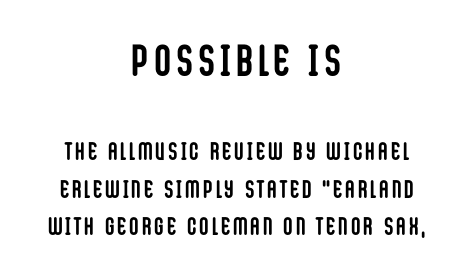
The more generous point size was reserved for the upper chunk. These lines stack symmetrically, like a column narrowing and widening about its center. The lettering holds an erect, upright posture throughout. You could not count columns in this text — the font is proportionally spaced. Unmarked baselines from the first word to the last.
